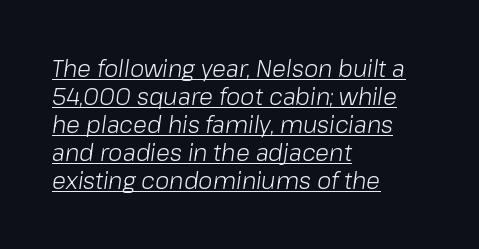
Q: Is the text bold? A: No.
Q: Is the text italic (slanted)? A: Yes, it leans right by about 8 degrees.
Q: Is the text underlined? A: Yes.
Q: How is the paragraph aligned? A: Left-aligned.
Q: Is the spacing between letters normal or unusually wide? A: Normal.
